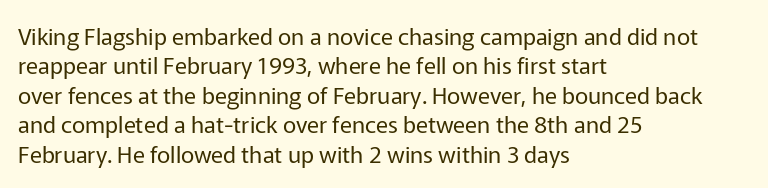
{"italic": "no", "bold": "no", "underline": "no", "align": "left", "line_spacing": "normal", "line_spacing_ratio": 1.28, "letter_spacing": "normal", "letter_spacing_em": 0.0, "glyph_px": 23}
